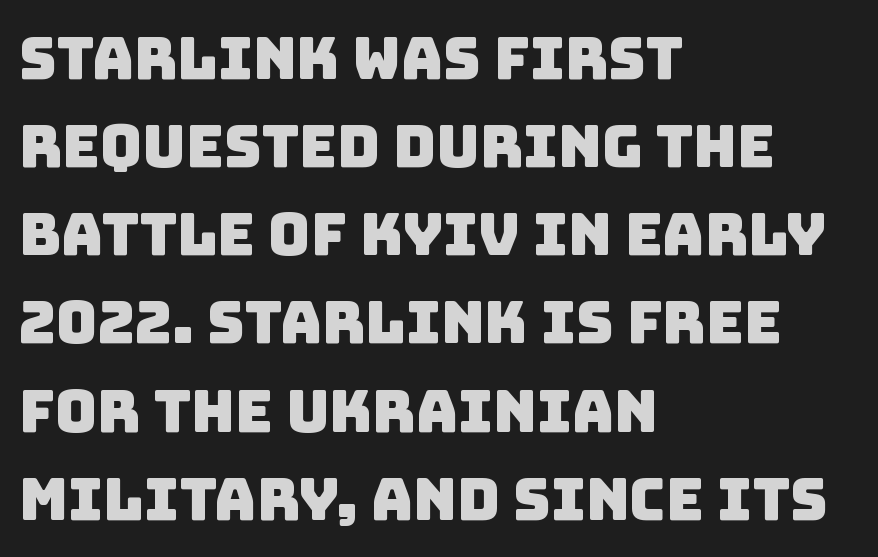
{"serif": "no", "width": "normal", "stroke_contrast": "low", "x_height": "large", "monospaced": "no", "underline": "no", "align": "left", "line_spacing": "normal", "line_spacing_ratio": 1.52, "letter_spacing": "normal", "letter_spacing_em": 0.0, "glyph_px": 58}
